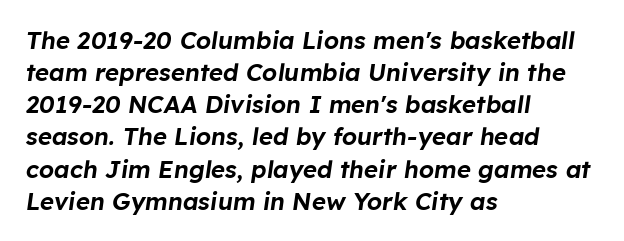
{"italic": "yes", "lean": "right", "slant_degrees": 8, "underline": "no", "align": "left", "line_spacing": "normal", "line_spacing_ratio": 1.34, "letter_spacing": "normal", "letter_spacing_em": 0.0, "glyph_px": 24}
